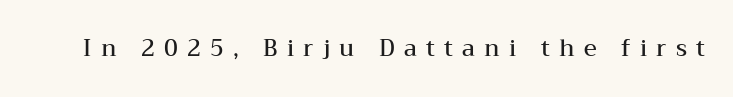
{"italic": "no", "bold": "semi", "underline": "no", "letter_spacing": "wide", "letter_spacing_em": 0.4, "glyph_px": 23}
